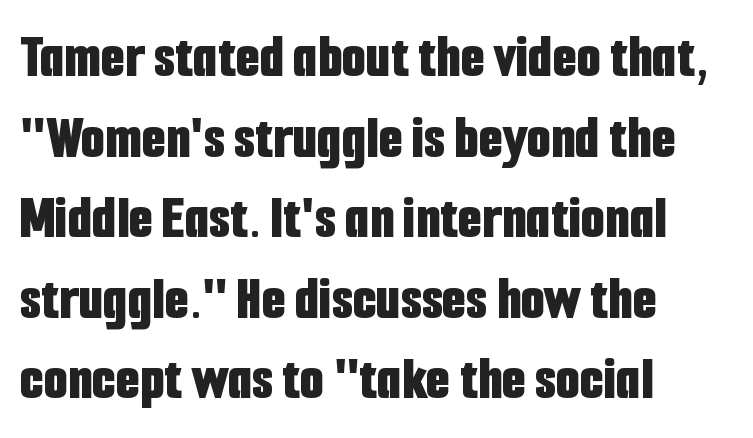
Does the type have serifs? No, each stem ends abruptly. Every stem runs plumb, perpendicular to the baseline. I'd describe the lettering as bold — thick and assertive. Teacher's note: observe the even left margin — that is flush-left alignment.
